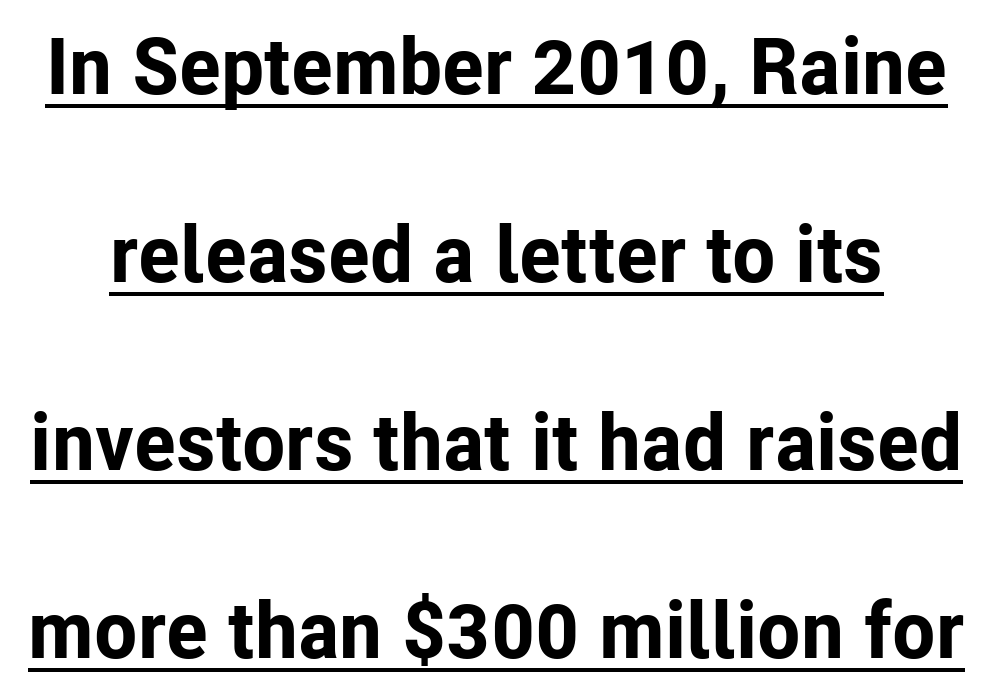
The image shows 79 px bold sans-serif type, upright; set loose line spacing (2.38x), normal letter spacing, underlined; low stroke contrast and a medium x-height.
